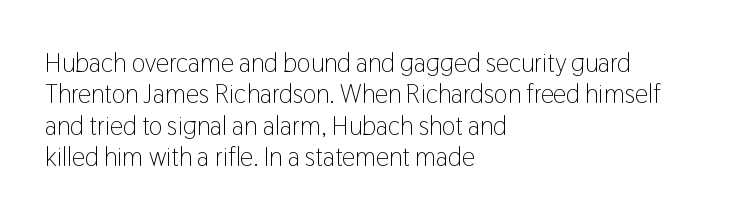
Q: Is the text bold? A: No.
Q: Is the text italic (slanted)? A: No, it is upright.
Q: Is the text underlined? A: No.
Q: How is the paragraph aligned? A: Left-aligned.
Q: Is the spacing between letters normal or unusually wide? A: Normal.
